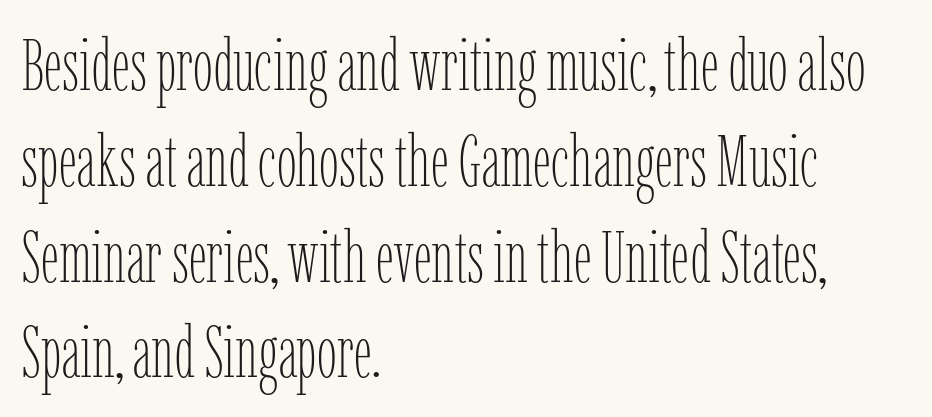
Q: Is the text bold? A: No.
Q: Is the text italic (slanted)? A: No, it is upright.
Q: Is the text underlined? A: No.
Q: How is the paragraph aligned? A: Left-aligned.
Q: Is the spacing between letters normal or unusually wide? A: Normal.
Q: Is the spacing between lines tight, normal or loose? A: Normal.
Q: Width (condensed, normal, or wide)? A: Condensed.
Q: Stroke contrast? A: Low.
Q: x-height? A: Medium.
Q: Monospaced? A: No.
